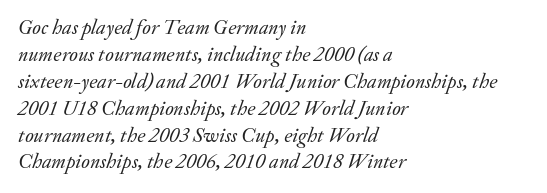
{"italic": "yes", "lean": "right", "slant_degrees": 20, "bold": "no", "underline": "no", "align": "left", "line_spacing": "normal", "line_spacing_ratio": 1.28, "letter_spacing": "normal", "letter_spacing_em": 0.0, "glyph_px": 21}
